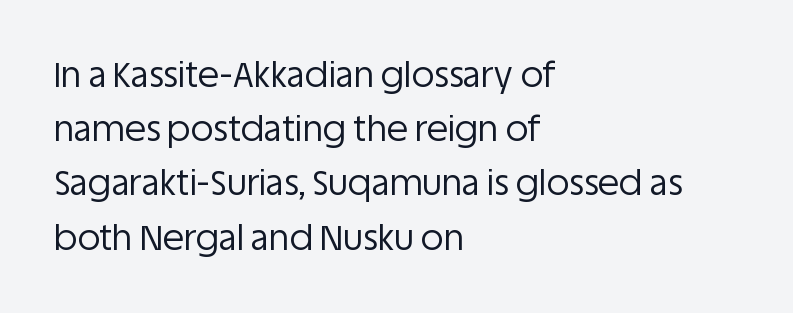
The image shows 35 px regular-weight sans-serif type, upright; set left-aligned, normal line spacing (1.55x), normal letter spacing, not underlined; low stroke contrast and a large x-height.
